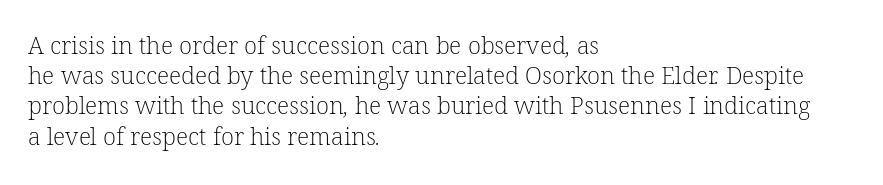
{"bold": "no", "underline": "no", "align": "left", "line_spacing": "normal", "line_spacing_ratio": 1.26, "letter_spacing": "normal", "letter_spacing_em": 0.0, "glyph_px": 24}
